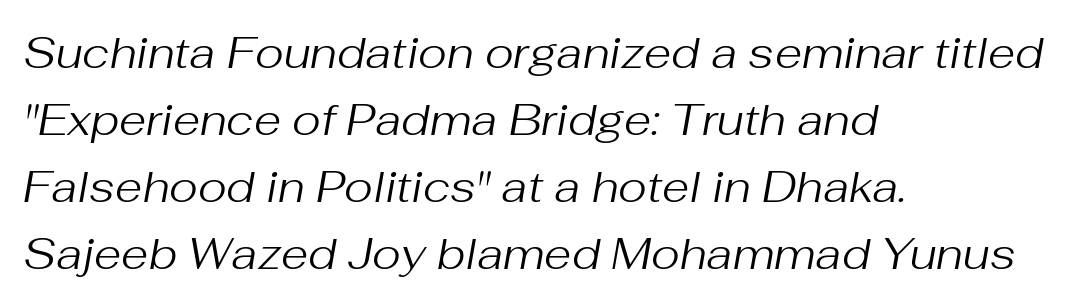
The whole block is typeset with a tilt. These lines keep a tight, regular rhythm from letter to letter. Is the stroke heavy? The answer is a plain regular-or-lighter. Underlining? Definitely not there. In terms of leading, this rendering sits right in the middle.
